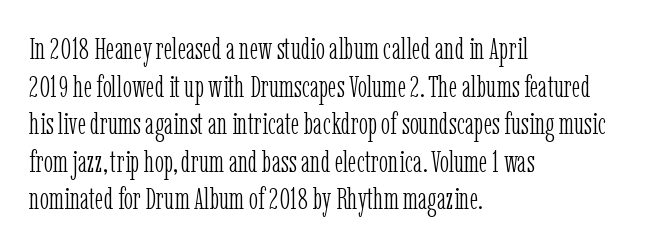
The font family rendered here belongs to the serif group. Is there any slant? The stems are plumb. Weight: regular or lighter. Alignment: flush left.
